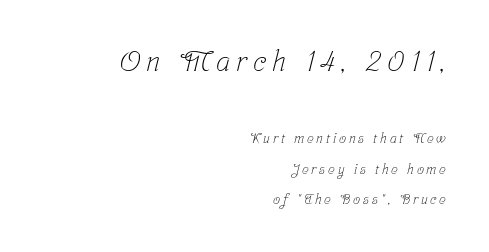
The image shows 29 px light, condensed serif type; set right-aligned, loose line spacing (2.18x), unusually wide letter spacing (+0.2 em), not underlined; the first (top) block is 2.07x larger; low stroke contrast and a medium x-height.
